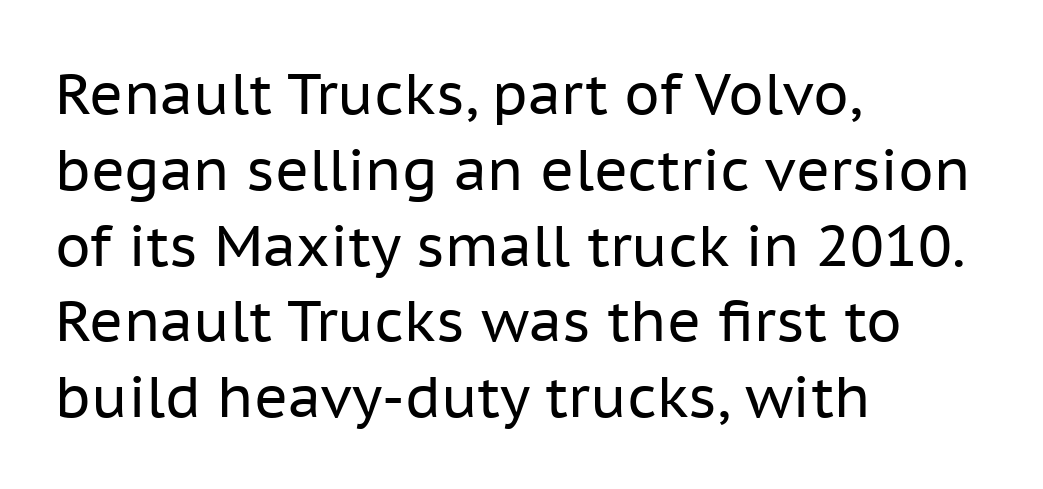
Each row of text sits above clean, open space. Where is the straight margin? On the left. This rendering employs a face without finishing strokes, i.e., a sans-serif. Spacing verdict: proportional, widths tailored to each character. Stems and bowls with no extra thickness — not bold.
